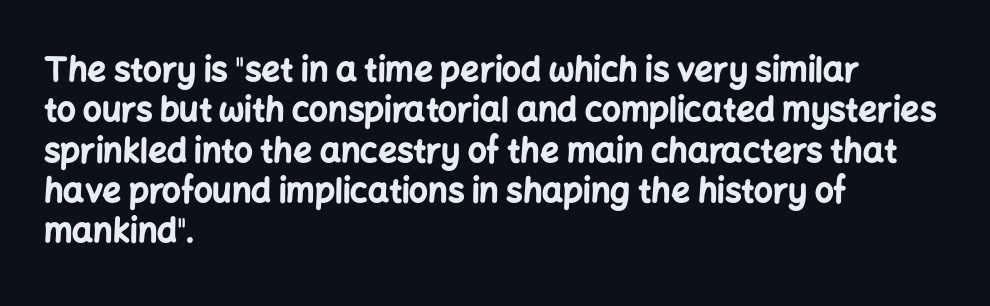
Q: Is the text bold? A: Yes.
Q: Is the text italic (slanted)? A: No, it is upright.
Q: Is the typeface a serif or a sans-serif typeface? A: Sans-serif.
Q: Is the text underlined? A: No.
Q: How is the paragraph aligned? A: Left-aligned.
Q: Is the spacing between letters normal or unusually wide? A: Normal.
Q: Width (condensed, normal, or wide)? A: Normal.
Q: Stroke contrast? A: Low.
Q: x-height? A: Medium.
Q: Monospaced? A: No.
